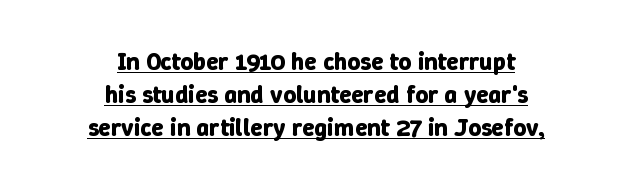
The image shows 25 px bold type, upright; set centered, normal line spacing (1.32x), normal letter spacing, underlined.
